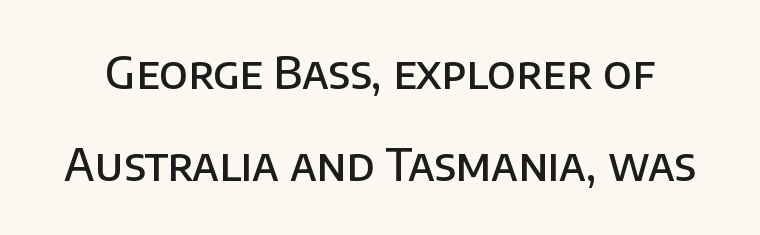
The type is set solid horizontally, with unmodified tracking. Italic? Not at all — the glyphs are vertical. A sans-serif font was chosen for this passage. The space beneath each line is pristine and unruled.
